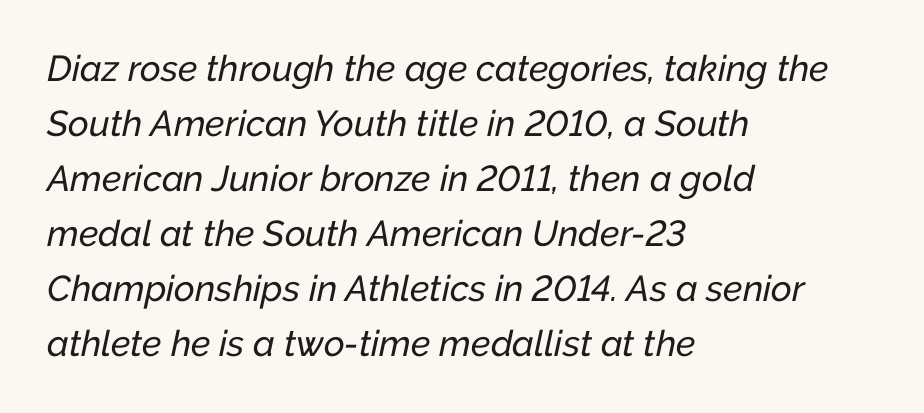
Q: Is the text italic (slanted)? A: Yes, it leans right by about 12 degrees.
Q: Is the text underlined? A: No.
Q: How is the paragraph aligned? A: Left-aligned.
Q: Is the spacing between letters normal or unusually wide? A: Normal.
Q: Is the spacing between lines tight, normal or loose? A: Normal.
Q: Width (condensed, normal, or wide)? A: Normal.
Q: Stroke contrast? A: Low.
Q: x-height? A: Medium.
Q: Monospaced? A: No.
